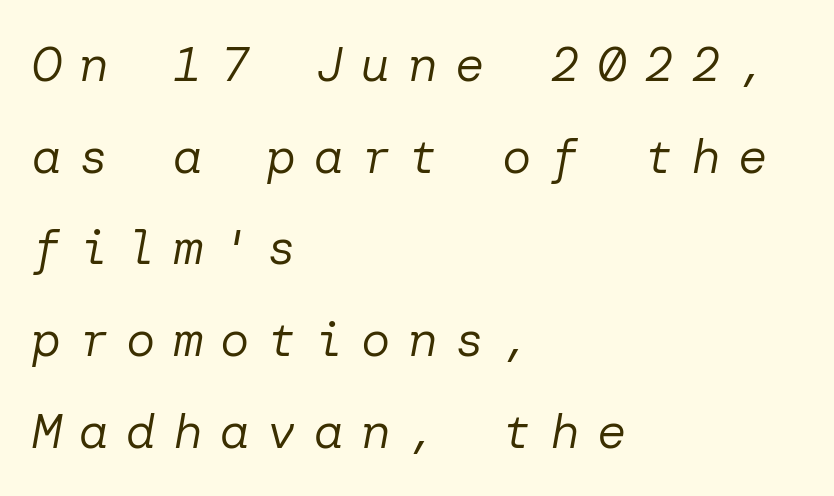
The image shows 49 px regular-weight type, italic (leaning right); set left-aligned, line spacing 1.87x, unusually wide letter spacing (+0.36 em), not underlined; low stroke contrast and a medium x-height.
